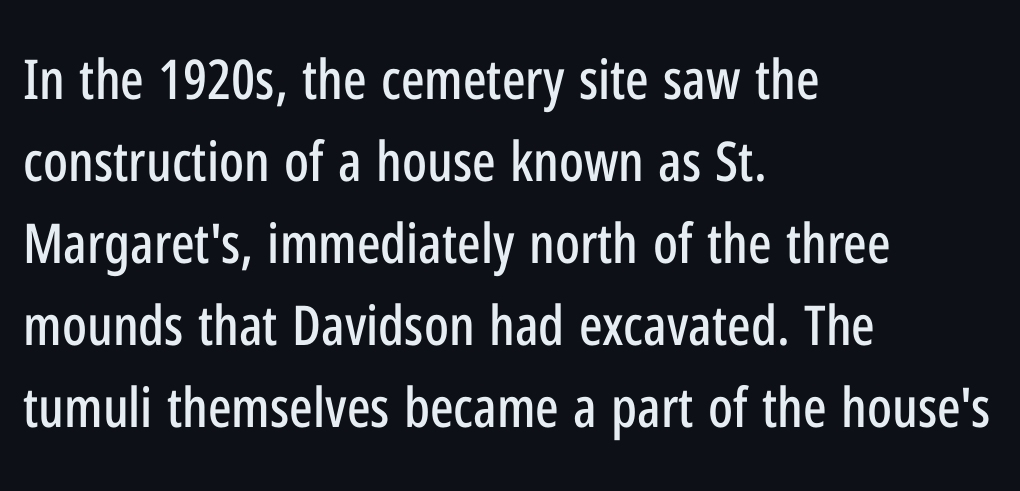
The image shows 55 px condensed sans-serif type, upright; set left-aligned, normal line spacing (1.49x), normal letter spacing, not underlined; low stroke contrast and a medium x-height.
